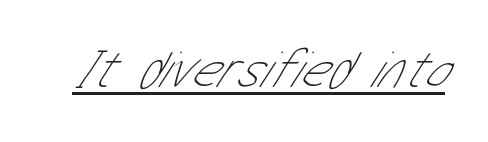
Is the letter spacing exaggerated? No — it looks like the ordinary default. The font family rendered here belongs to the sans-serif group. Vertical stems look standard width or narrower in stroke. Quick note: underline on.
